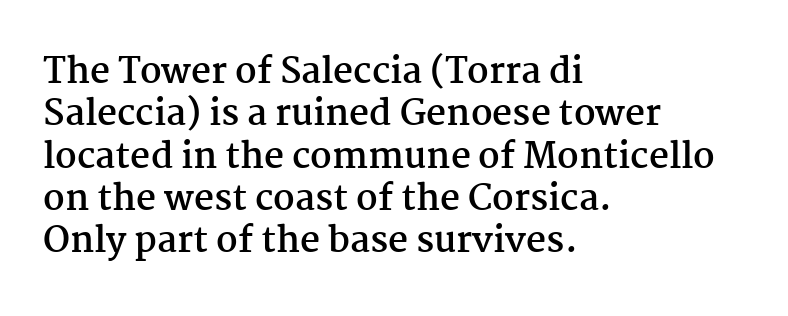
Observe the ordinary spacing: letters are neighbours, not strangers. Every letter is thick-stroked: bold, no question. Every character sits straight up, as roman type does. Anything drawn beneath the words? Only blank space.
